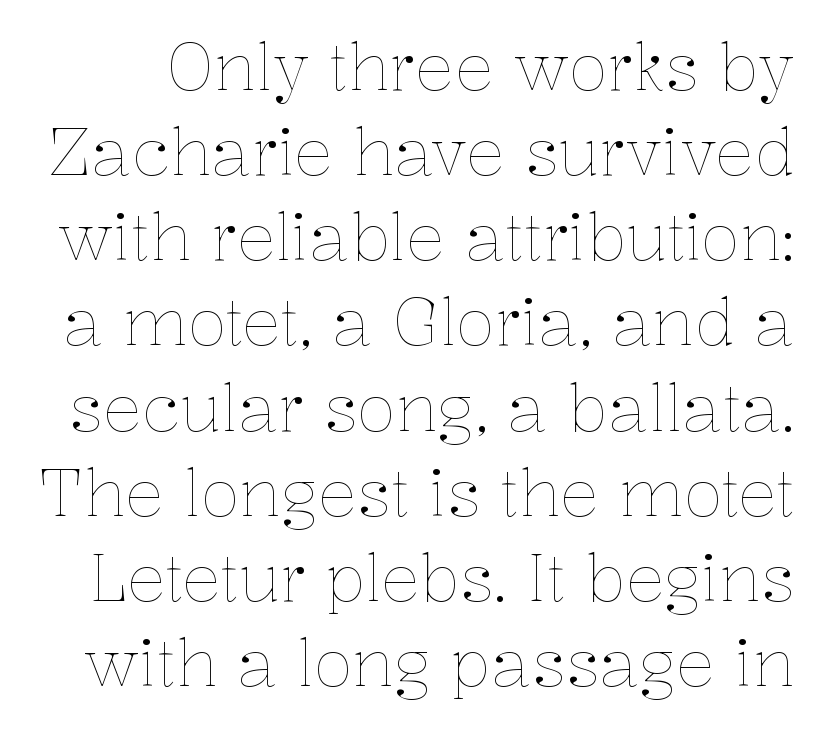
Q: Is the text bold? A: No.
Q: Is the text italic (slanted)? A: No, it is upright.
Q: Is the text underlined? A: No.
Q: Is the spacing between letters normal or unusually wide? A: Normal.
Q: Is the spacing between lines tight, normal or loose? A: Normal.
Q: Width (condensed, normal, or wide)? A: Normal.
Q: Stroke contrast? A: Low.
Q: x-height? A: Medium.
Q: Monospaced? A: No.
